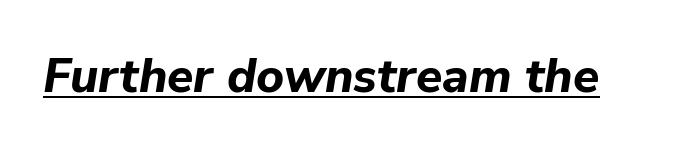
The image shows 48 px bold type, italic (leaning right); set normal letter spacing, underlined; low stroke contrast and a medium x-height.
